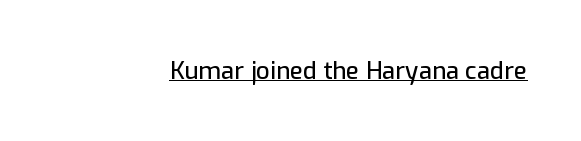
Q: Is the text italic (slanted)? A: No, it is upright.
Q: Is the text underlined? A: Yes.
Q: Is the spacing between letters normal or unusually wide? A: Normal.
